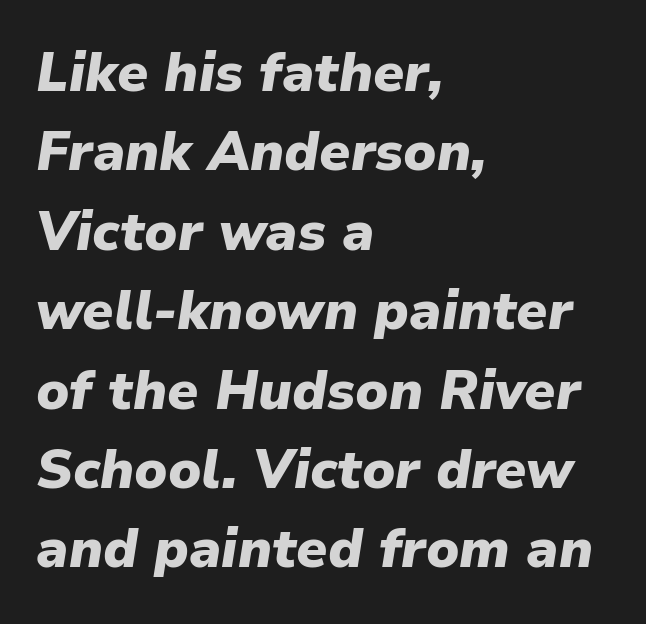
The image shows 54 px heavy type, italic (leaning right); set left-aligned, normal line spacing (1.47x), normal letter spacing, not underlined; low stroke contrast and a medium x-height.
